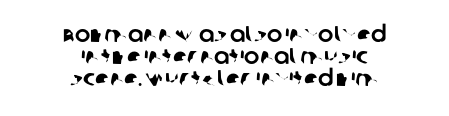
{"underline": "no", "align": "center", "line_spacing": "tight", "line_spacing_ratio": 0.95, "letter_spacing": "normal", "letter_spacing_em": 0.0, "glyph_px": 23}
